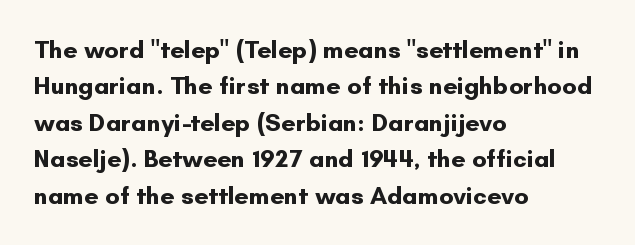
Q: Is the text bold? A: Yes.
Q: Is the text italic (slanted)? A: No, it is upright.
Q: Is the text underlined? A: No.
Q: How is the paragraph aligned? A: Left-aligned.
Q: Is the spacing between letters normal or unusually wide? A: Normal.
Q: Is the spacing between lines tight, normal or loose? A: Normal.
